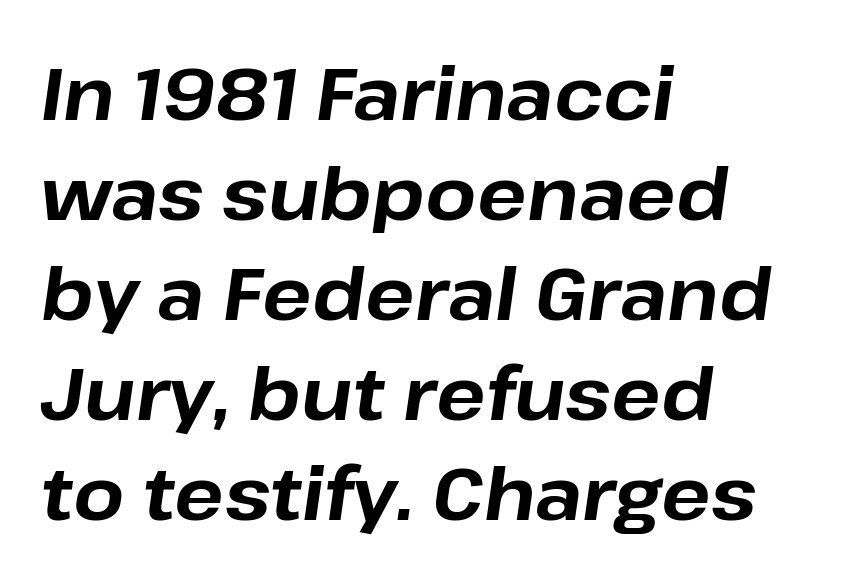
{"italic": "yes", "lean": "right", "slant_degrees": 8, "bold": "yes", "weight": "bold", "width": "normal", "stroke_contrast": "low", "x_height": "medium", "monospaced": "no", "underline": "no", "align": "left", "line_spacing": "normal", "line_spacing_ratio": 1.37, "letter_spacing": "normal", "letter_spacing_em": 0.0, "glyph_px": 73}
